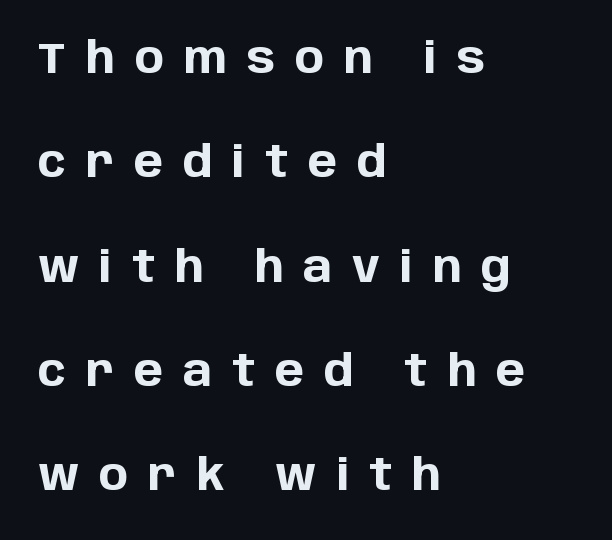
{"serif": "no", "italic": "no", "bold": "yes", "weight": "bold", "width": "normal", "stroke_contrast": "low", "x_height": "large", "monospaced": "no", "underline": "no", "align": "left", "line_spacing": "loose", "line_spacing_ratio": 2.37, "letter_spacing": "wide", "letter_spacing_em": 0.45, "glyph_px": 44}
